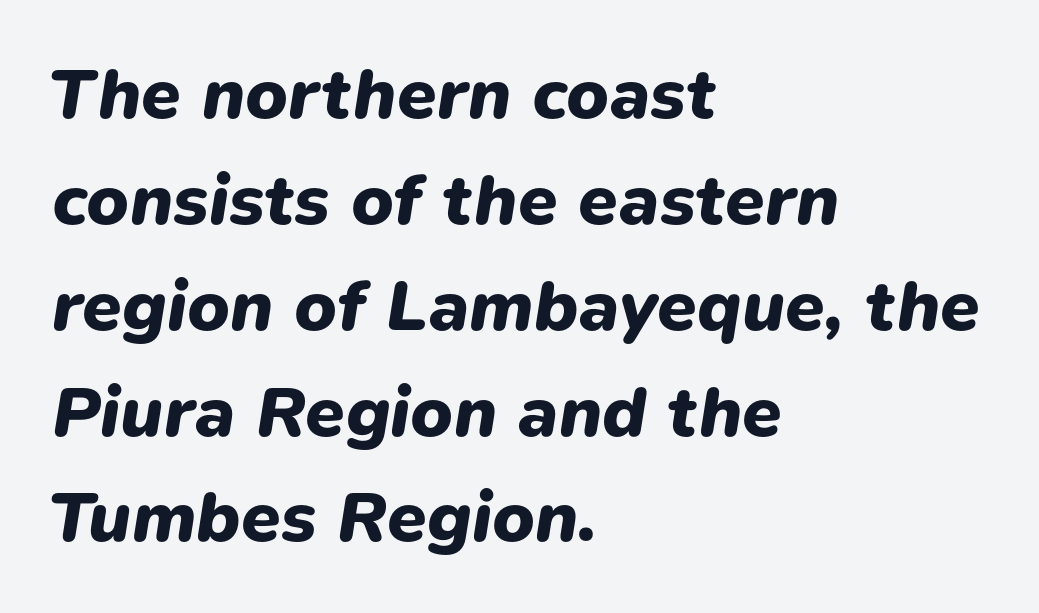
Q: Is the text bold? A: Yes.
Q: Is the text italic (slanted)? A: Yes, it leans right by about 9 degrees.
Q: Is the text underlined? A: No.
Q: How is the paragraph aligned? A: Left-aligned.
Q: Is the spacing between letters normal or unusually wide? A: Normal.
Q: Is the spacing between lines tight, normal or loose? A: Normal.
Q: Width (condensed, normal, or wide)? A: Normal.
Q: Stroke contrast? A: Low.
Q: x-height? A: Medium.
Q: Monospaced? A: No.
